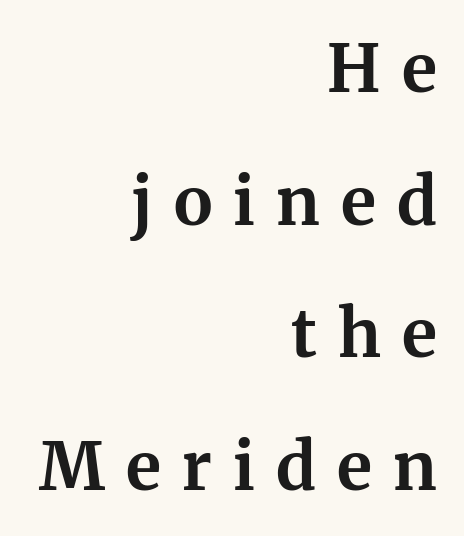
{"serif": "yes", "italic": "no", "bold": "yes", "weight": "bold", "width": "normal", "stroke_contrast": "medium", "x_height": "medium", "monospaced": "no", "underline": "no", "align": "right", "line_spacing": "loose", "line_spacing_ratio": 2.01, "letter_spacing": "wide", "letter_spacing_em": 0.32, "glyph_px": 66}
